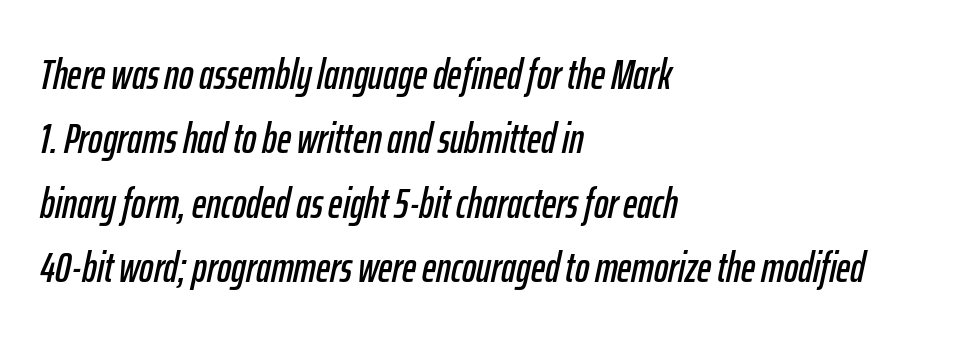
{"italic": "yes", "lean": "right", "slant_degrees": 12, "width": "condensed", "stroke_contrast": "low", "x_height": "medium", "monospaced": "no", "underline": "no", "align": "left", "line_spacing": "normal", "line_spacing_ratio": 1.5, "letter_spacing": "normal", "letter_spacing_em": 0.0, "glyph_px": 43}
